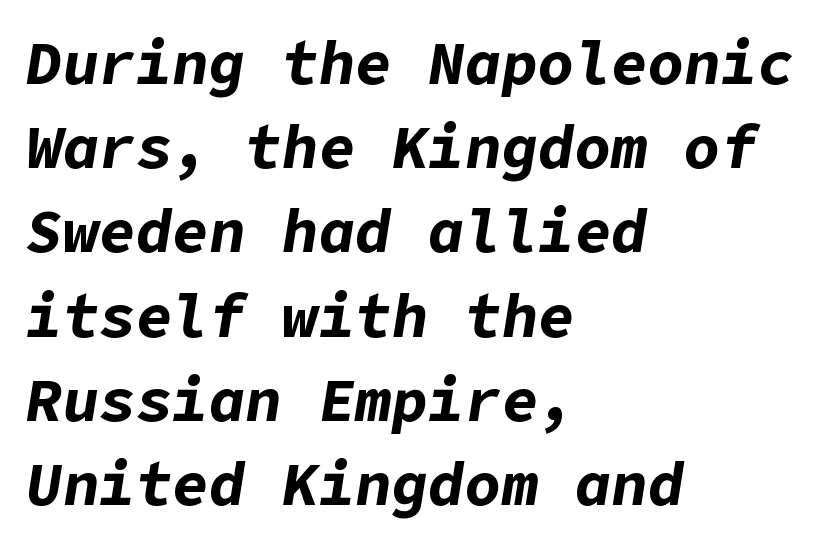
Decoration check: the copy has no underline. An italicized treatment has been applied to the whole sample. Quick note: interline space is typical. The letters sit at their default tracking, neither squeezed nor spread. Typeset ragged right — the left edge is the straight one.
